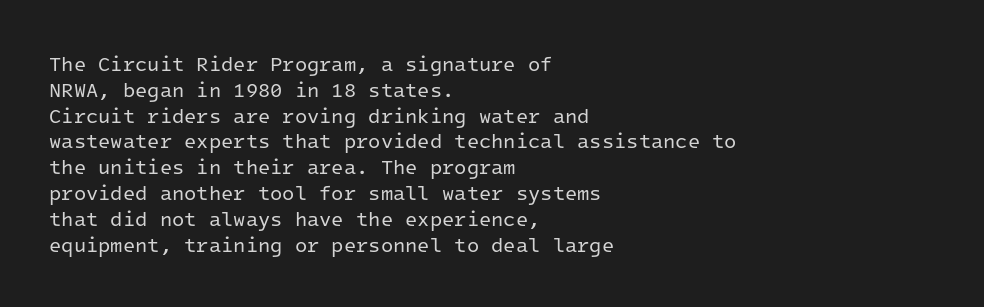
Q: Is the text bold? A: No.
Q: Is the text italic (slanted)? A: No, it is upright.
Q: Is the text underlined? A: No.
Q: How is the paragraph aligned? A: Left-aligned.
Q: Is the spacing between letters normal or unusually wide? A: Normal.
Q: Is the spacing between lines tight, normal or loose? A: Normal.
